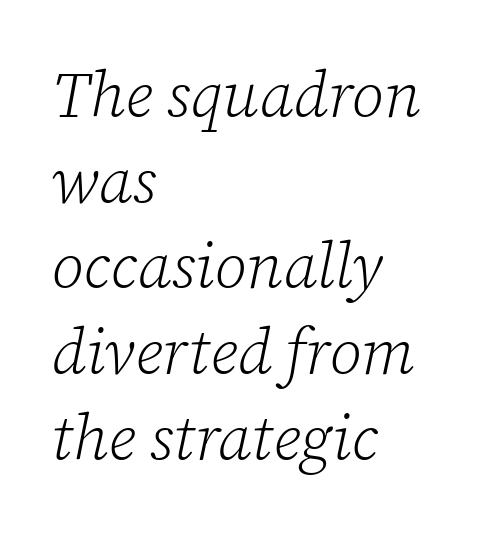
{"serif": "yes", "italic": "yes", "lean": "right", "slant_degrees": 12, "bold": "no", "weight": "light", "width": "normal", "stroke_contrast": "low", "x_height": "medium", "monospaced": "no", "underline": "no", "align": "left", "line_spacing": "normal", "line_spacing_ratio": 1.36, "letter_spacing": "normal", "letter_spacing_em": 0.0, "glyph_px": 63}
